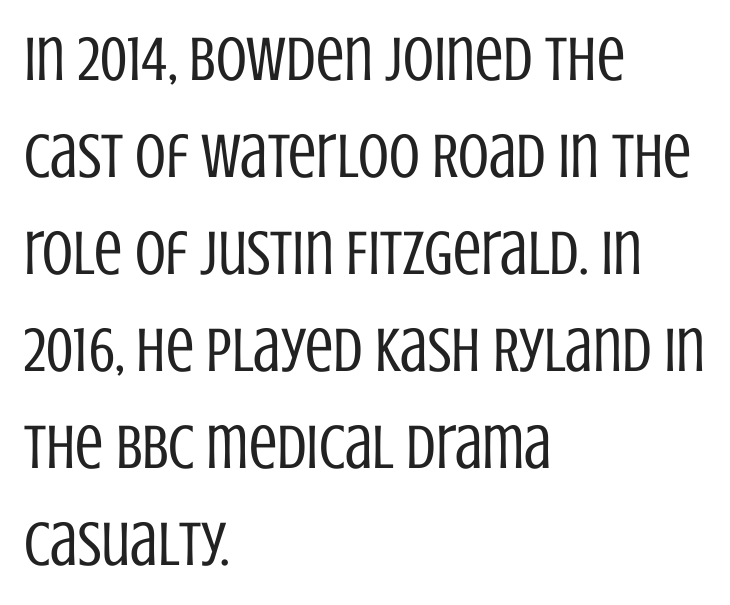
{"serif": "no", "italic": "no", "bold": "no", "weight": "regular", "width": "condensed", "stroke_contrast": "low", "x_height": "large", "monospaced": "no", "underline": "no", "align": "left", "line_spacing": "normal", "line_spacing_ratio": 1.54, "letter_spacing": "normal", "letter_spacing_em": 0.0, "glyph_px": 63}
